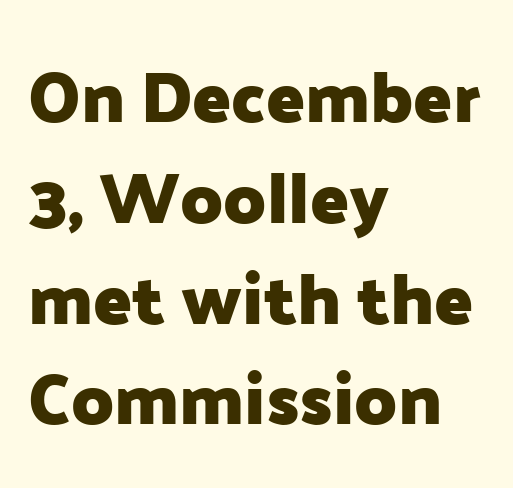
Nothing unusual about the tracking: characters are spaced as the font intends. If you drew a ruler down the left edge, every line would touch it. Tall strokes in this sample are plumb rather than angled. These lines are composed in type without serifs. Heavy-handed strokes throughout: this text is bold.
